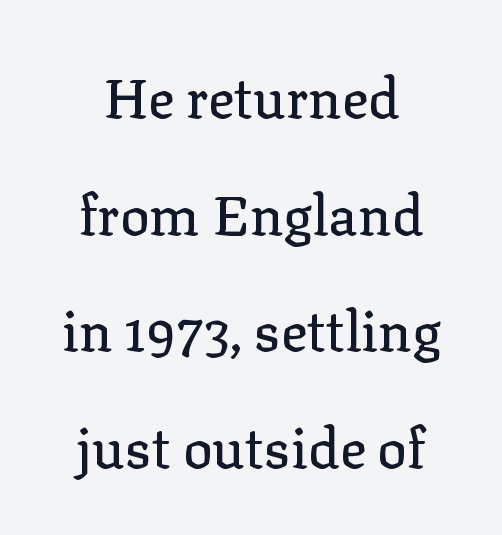
{"serif": "yes", "italic": "no", "width": "normal", "stroke_contrast": "low", "x_height": "medium", "monospaced": "no", "underline": "no", "line_spacing": "loose", "line_spacing_ratio": 2.12, "letter_spacing": "normal", "letter_spacing_em": 0.0, "glyph_px": 55}
